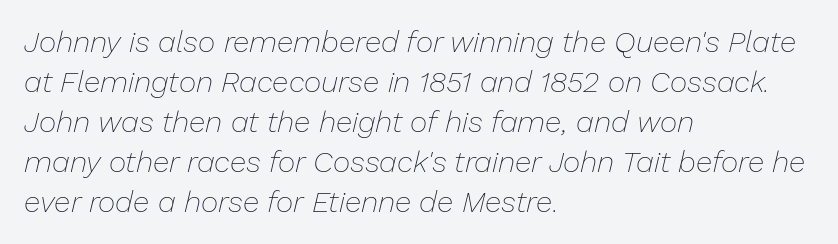
The image shows 30 px thin type, italic (leaning right); set left-aligned, normal line spacing (1.33x), normal letter spacing, not underlined; low stroke contrast and a medium x-height.
